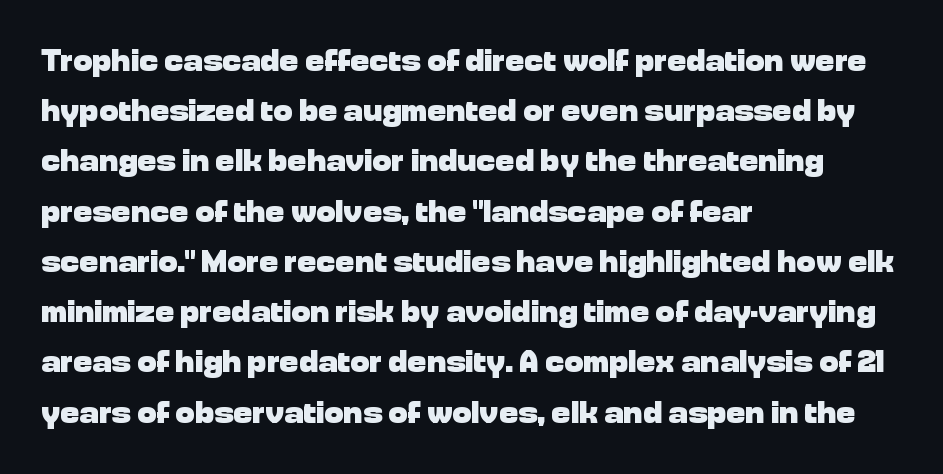
Does the type have serifs? No, each stem ends abruptly. The tracking reads as untouched default to a designer's eye. This sample is left-justified, so line endings fall wherever the words run out. These lines are rendered in a variable-pitch font. Students, observe: this is what conventionally led text looks like.
